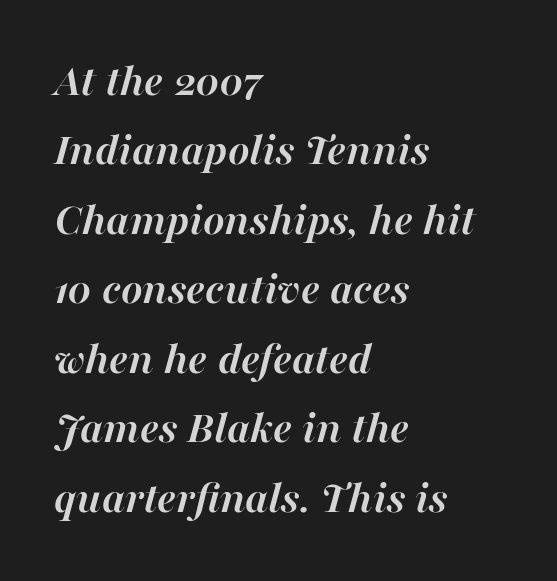
The image shows 46 px semibold type, italic (leaning right); set left-aligned, normal line spacing (1.51x), normal letter spacing, not underlined; high stroke contrast and a medium x-height.
